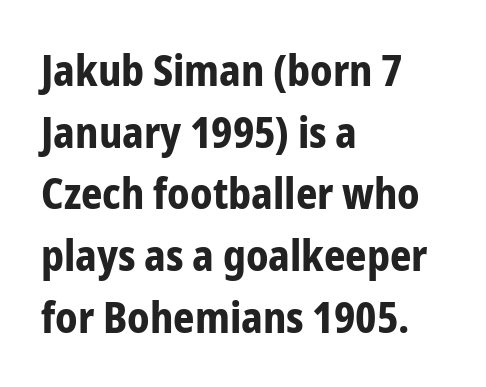
The image shows 42 px bold, condensed sans-serif type, upright; set left-aligned, normal line spacing (1.47x), normal letter spacing, not underlined; low stroke contrast and a medium x-height.
